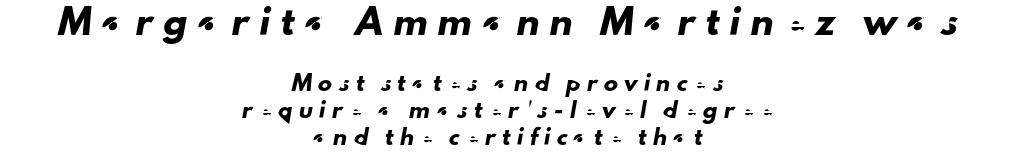
{"underline": "no", "align": "center", "line_spacing": "loose", "line_spacing_ratio": 1.93, "letter_spacing": "wide", "letter_spacing_em": 0.46, "larger_block": "first", "size_ratio": 1.64, "glyph_px": 23}
